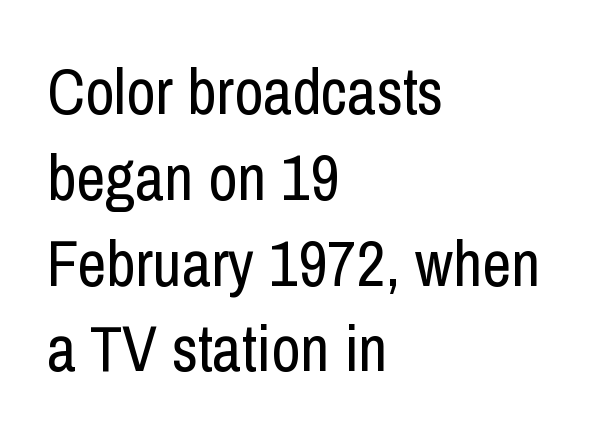
{"serif": "no", "italic": "no", "bold": "no", "weight": "regular", "width": "condensed", "stroke_contrast": "low", "x_height": "medium", "monospaced": "no", "underline": "no", "align": "left", "line_spacing": "normal", "line_spacing_ratio": 1.34, "letter_spacing": "normal", "letter_spacing_em": 0.0, "glyph_px": 64}
